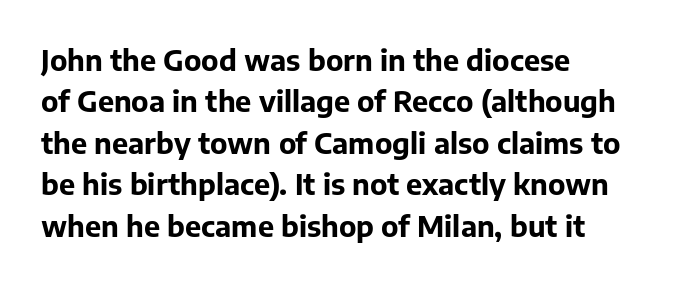
The image shows 29 px bold sans-serif type, upright; set left-aligned, normal line spacing (1.43x), normal letter spacing, not underlined; low stroke contrast and a medium x-height.
